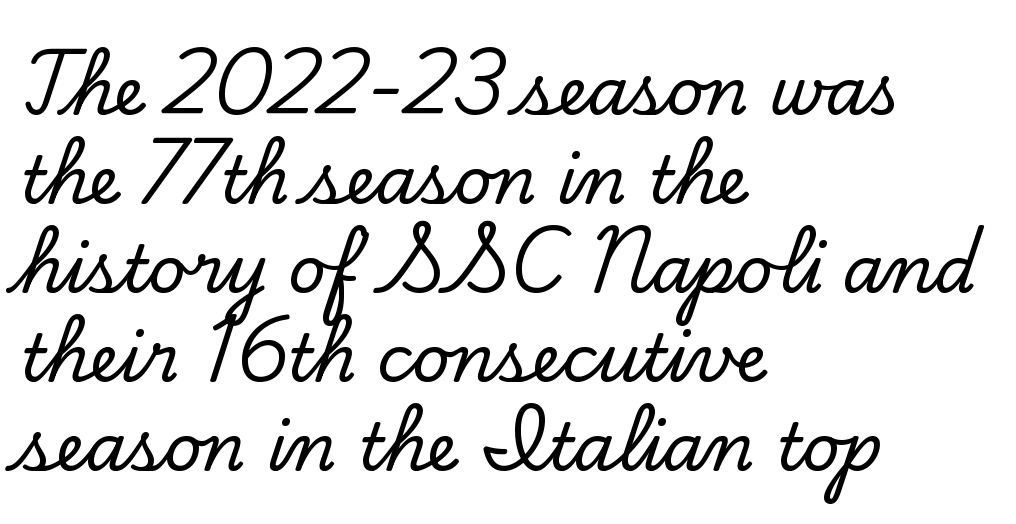
{"serif": "yes", "width": "normal", "stroke_contrast": "low", "x_height": "small", "monospaced": "no", "underline": "no", "align": "left", "line_spacing": "normal", "line_spacing_ratio": 1.35, "letter_spacing": "normal", "letter_spacing_em": 0.0, "glyph_px": 66}
